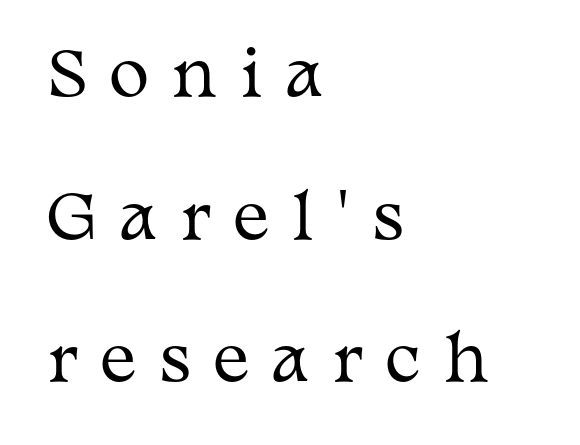
{"serif": "yes", "italic": "no", "bold": "no", "weight": "regular", "width": "wide", "stroke_contrast": "medium", "x_height": "medium", "monospaced": "no", "underline": "no", "align": "left", "line_spacing": "loose", "line_spacing_ratio": 2.34, "letter_spacing": "wide", "letter_spacing_em": 0.37, "glyph_px": 61}
